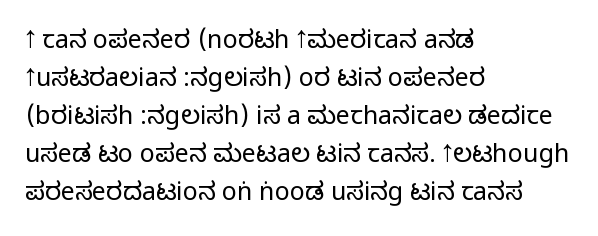
Q: Is the text italic (slanted)? A: No, it is upright.
Q: Is the text underlined? A: No.
Q: How is the paragraph aligned? A: Left-aligned.
Q: Is the spacing between letters normal or unusually wide? A: Normal.
Q: Is the spacing between lines tight, normal or loose? A: Normal.
